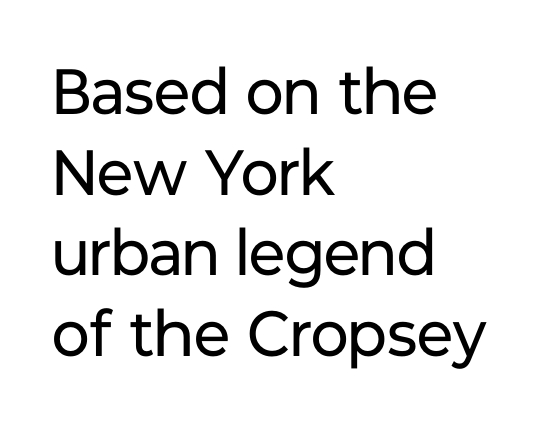
{"serif": "no", "italic": "no", "bold": "no", "weight": "regular", "width": "normal", "stroke_contrast": "low", "x_height": "medium", "monospaced": "no", "underline": "no", "align": "left", "line_spacing": "normal", "line_spacing_ratio": 1.26, "letter_spacing": "normal", "letter_spacing_em": 0.0, "glyph_px": 64}
